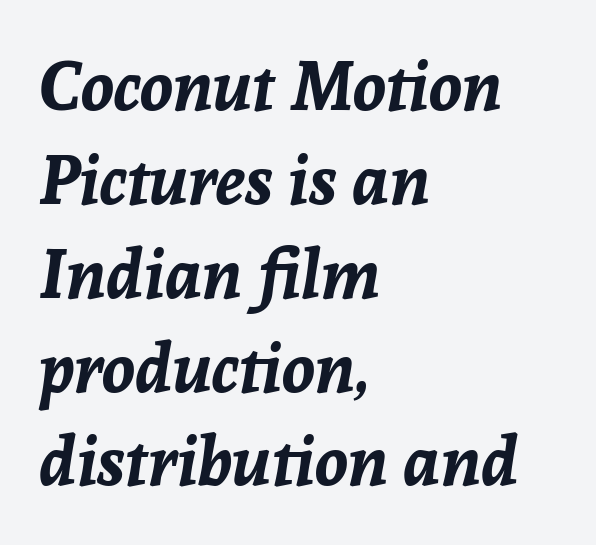
Only glyphs here, with clear space below each row. The specimen reads as italic at a glance. Each line starts at the same left margin while the right side varies. On the weight axis this lands at bold, roughly 700.
